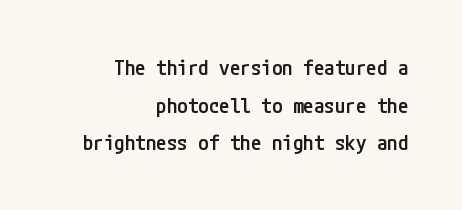
Visually the block forms a straight wall on the right and a jagged coastline on the left. If you drew a line through each stem, it would be perfectly vertical. Plain, unruled lines of type. Characters follow at the spacing the type designer built in. Students, this is semibold: more ink than regular, less than bold.
